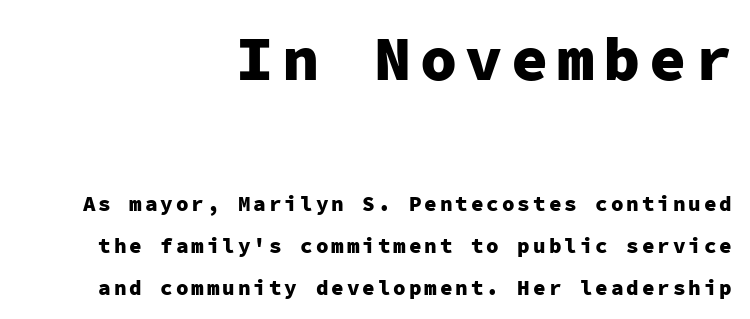
Q: Is the text bold? A: Yes.
Q: Is the text italic (slanted)? A: No, it is upright.
Q: Is the typeface a serif or a sans-serif typeface? A: Sans-serif.
Q: Is the text underlined? A: No.
Q: How is the paragraph aligned? A: Right-aligned.
Q: Is the spacing between lines tight, normal or loose? A: Loose.
Q: Which block of text is set in a larger size, the first (top) or the second (bottom)? A: The first (top) one.
Q: Width (condensed, normal, or wide)? A: Normal.
Q: Stroke contrast? A: Low.
Q: x-height? A: Medium.
Q: Monospaced? A: Yes.
